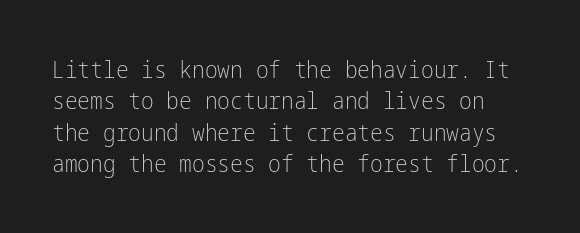
Caption: face not bold, strokes unweighted. The typography opts for an upright posture over an oblique one. Descender tails drop into unmarked territory. The line-height multiplier appears to be the usual default.
